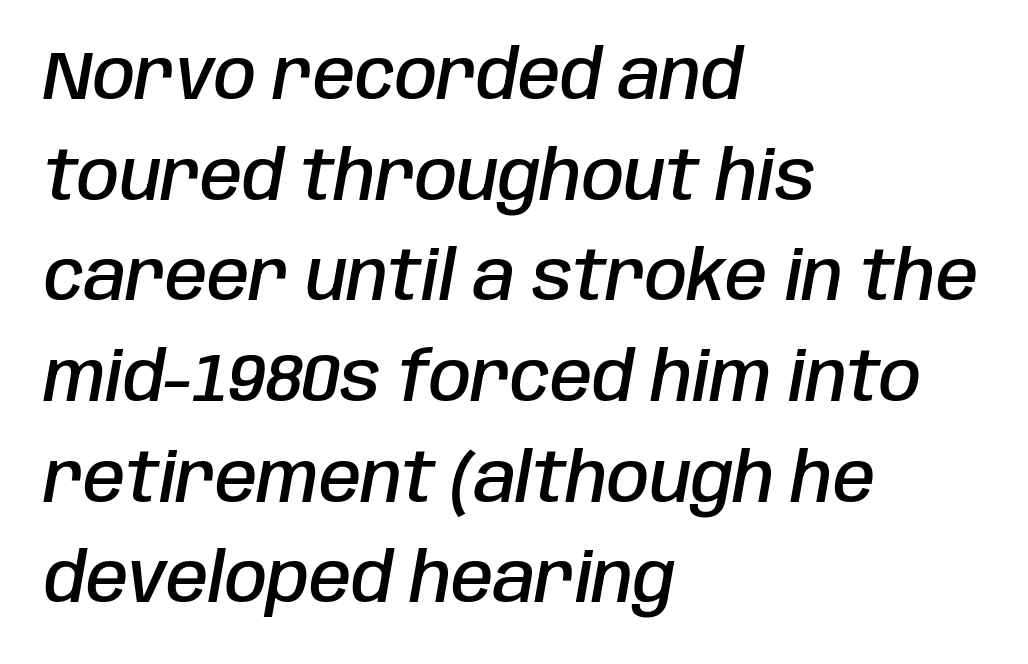
Q: Is the text bold? A: Semi-bold.
Q: Is the text italic (slanted)? A: Yes, it leans right by about 10 degrees.
Q: Is the text underlined? A: No.
Q: How is the paragraph aligned? A: Left-aligned.
Q: Is the spacing between letters normal or unusually wide? A: Normal.
Q: Is the spacing between lines tight, normal or loose? A: Normal.
Q: Width (condensed, normal, or wide)? A: Condensed.
Q: Stroke contrast? A: Low.
Q: x-height? A: Large.
Q: Monospaced? A: No.
